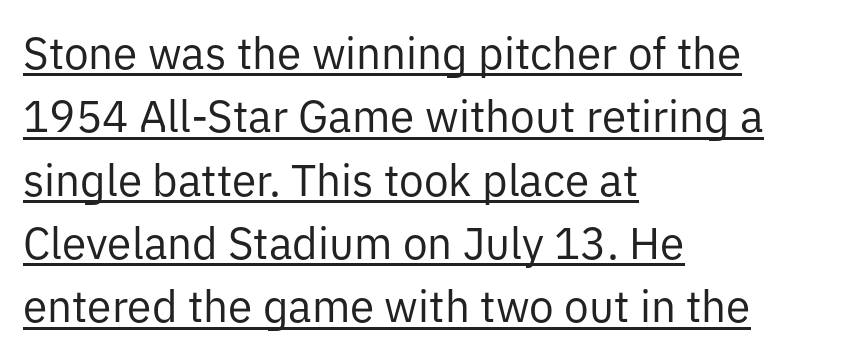
Q: Is the text bold? A: No.
Q: Is the text italic (slanted)? A: No, it is upright.
Q: Is the typeface a serif or a sans-serif typeface? A: Sans-serif.
Q: Is the text underlined? A: Yes.
Q: How is the paragraph aligned? A: Left-aligned.
Q: Is the spacing between letters normal or unusually wide? A: Normal.
Q: Is the spacing between lines tight, normal or loose? A: Normal.
Q: Width (condensed, normal, or wide)? A: Normal.
Q: Stroke contrast? A: Low.
Q: x-height? A: Medium.
Q: Monospaced? A: No.
